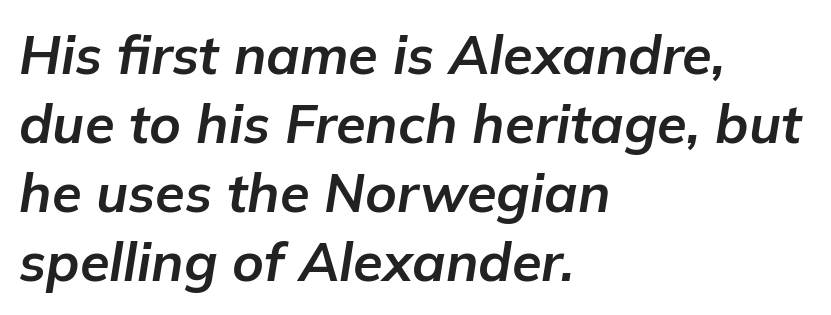
The zone under the glyphs is completely vacant. The passage is arranged the way most books set body copy — flush left. Successive baselines arrive at the customary interval. Slant detected: the letters are inclined. The rendering keeps characters at their native spacing.
